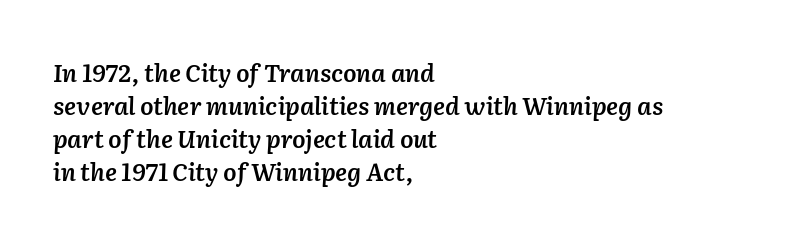
The image shows 24 px text type, italic (leaning right); set left-aligned, normal line spacing (1.37x), normal letter spacing, not underlined.
